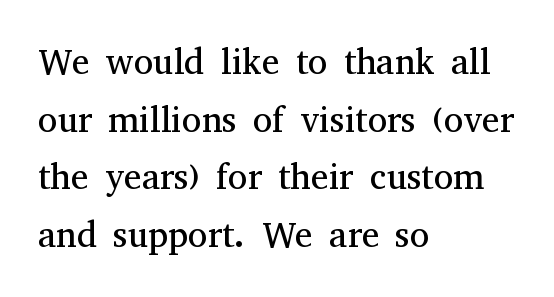
The rag falls on the right side of this text block. The face used here is proportionally spaced, like ordinary book or web type. Words appear dense and cohesive because spacing is normal. You can tell from the footed stems that serif type was used. The space beneath each line is pristine and unruled.
